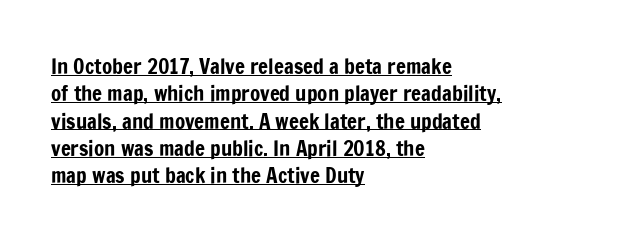
The image shows 21 px text type, upright; set left-aligned, normal line spacing (1.3x), normal letter spacing, underlined.
